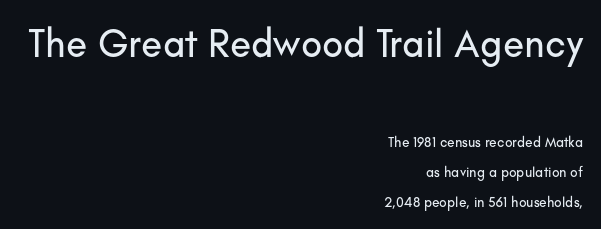
The image shows 39 px sans-serif type, upright; set right-aligned, loose line spacing (2.14x), normal letter spacing, not underlined; the first (top) block is 2.79x larger; low stroke contrast and a small x-height.
